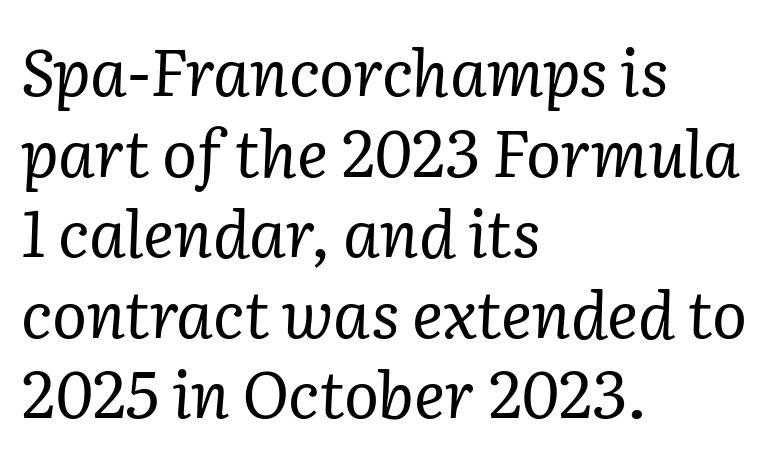
The image shows 65 px regular-weight serif type, italic (leaning right); set left-aligned, line spacing 1.24x, normal letter spacing, not underlined; low stroke contrast and a medium x-height.
